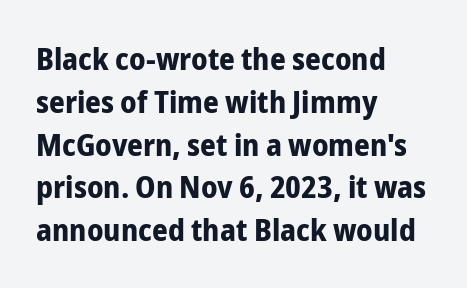
Has an underline been added? It has not. Observe the absence of serifs on each vertical stroke in this sample. The ragged edge is on the right, which tells us the setting is flush left. These lines carry a lot of weight — the face is fully bold.
